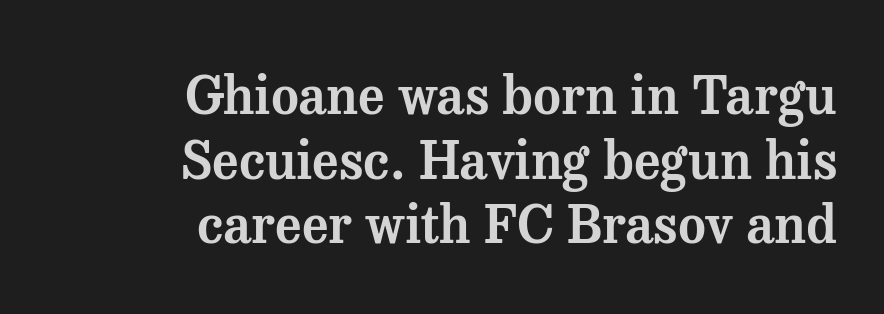
Q: Is the text italic (slanted)? A: No, it is upright.
Q: Is the typeface a serif or a sans-serif typeface? A: Serif.
Q: Is the text underlined? A: No.
Q: How is the paragraph aligned? A: Right-aligned.
Q: Is the spacing between letters normal or unusually wide? A: Normal.
Q: Width (condensed, normal, or wide)? A: Normal.
Q: Stroke contrast? A: Medium.
Q: x-height? A: Medium.
Q: Monospaced? A: No.
